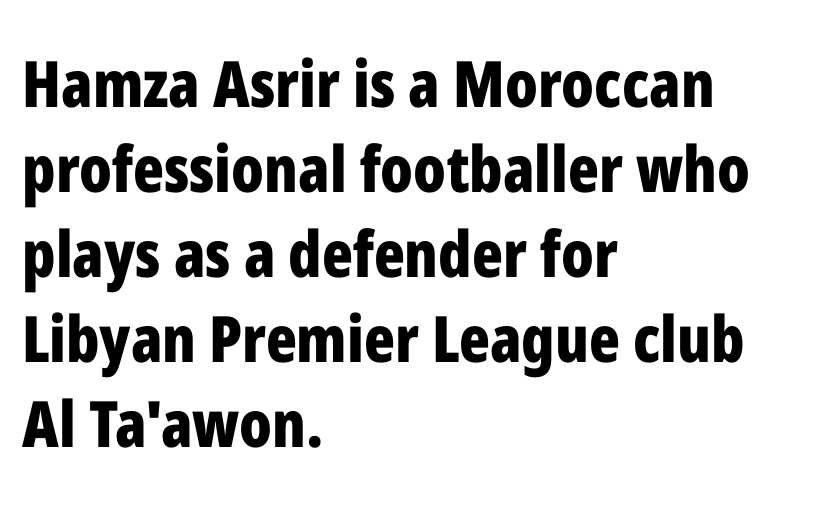
Q: Is the text bold? A: Yes.
Q: Is the text italic (slanted)? A: No, it is upright.
Q: Is the typeface a serif or a sans-serif typeface? A: Sans-serif.
Q: Is the text underlined? A: No.
Q: How is the paragraph aligned? A: Left-aligned.
Q: Is the spacing between letters normal or unusually wide? A: Normal.
Q: Is the spacing between lines tight, normal or loose? A: Normal.
Q: Width (condensed, normal, or wide)? A: Condensed.
Q: Stroke contrast? A: Low.
Q: x-height? A: Medium.
Q: Monospaced? A: No.
